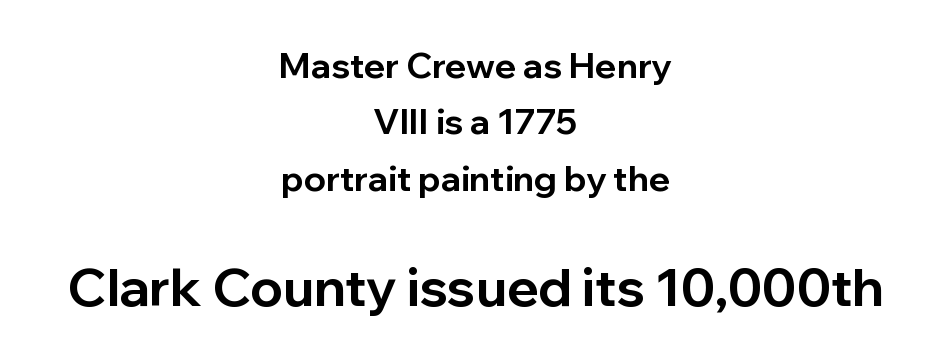
The image shows 52 px bold sans-serif type, upright; set centered, normal line spacing (1.61x), normal letter spacing, not underlined; the second (bottom) block is 1.49x larger; low stroke contrast and a medium x-height.
